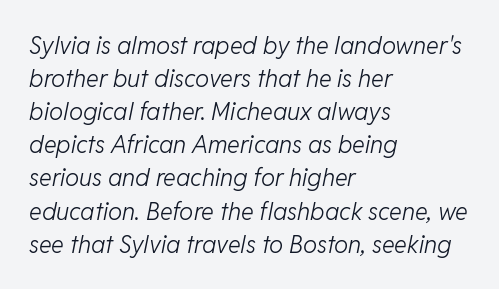
The image shows 24 px text type, italic (leaning right); set left-aligned, normal line spacing (1.38x), normal letter spacing, not underlined.
